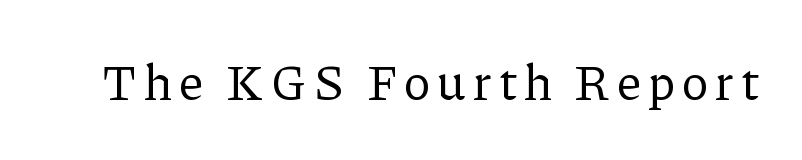
The letters look calm and open, with moderate or lighter stems. Think of a printed novel: that variable character pitch is what you see here. The area under the type is left untouched. Typographically, this falls in the serif category.
